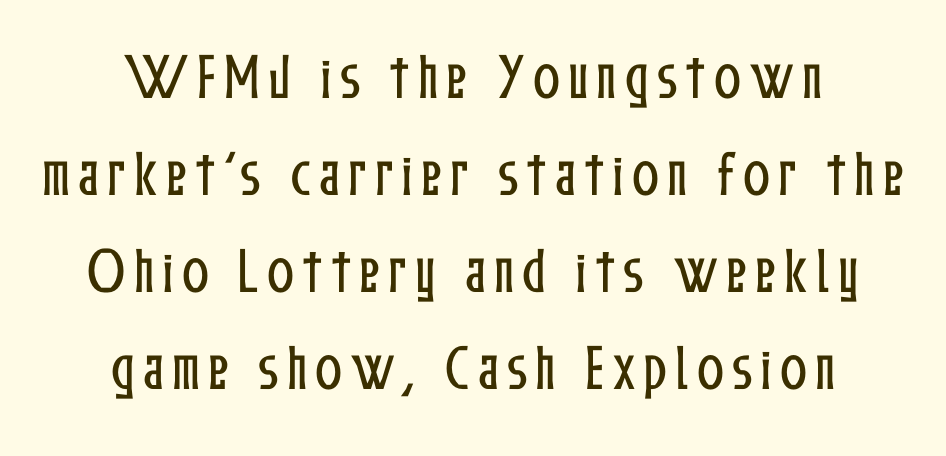
{"italic": "no", "width": "condensed", "stroke_contrast": "low", "x_height": "medium", "monospaced": "no", "underline": "no", "align": "center", "line_spacing": "loose", "line_spacing_ratio": 1.94, "glyph_px": 50}
